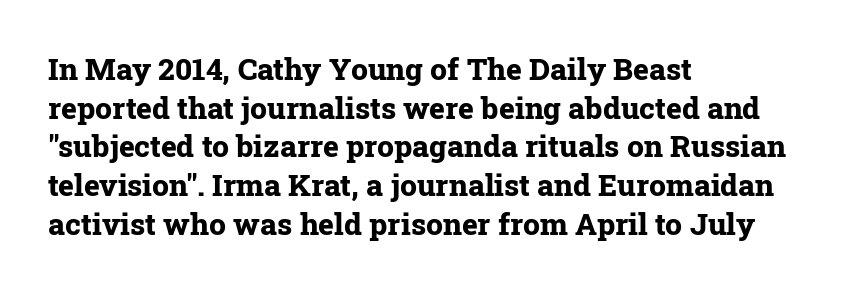
{"serif": "yes", "italic": "no", "bold": "yes", "weight": "bold", "width": "normal", "stroke_contrast": "low", "x_height": "medium", "monospaced": "no", "underline": "no", "align": "left", "line_spacing": "normal", "line_spacing_ratio": 1.29, "letter_spacing": "normal", "letter_spacing_em": 0.0, "glyph_px": 30}
